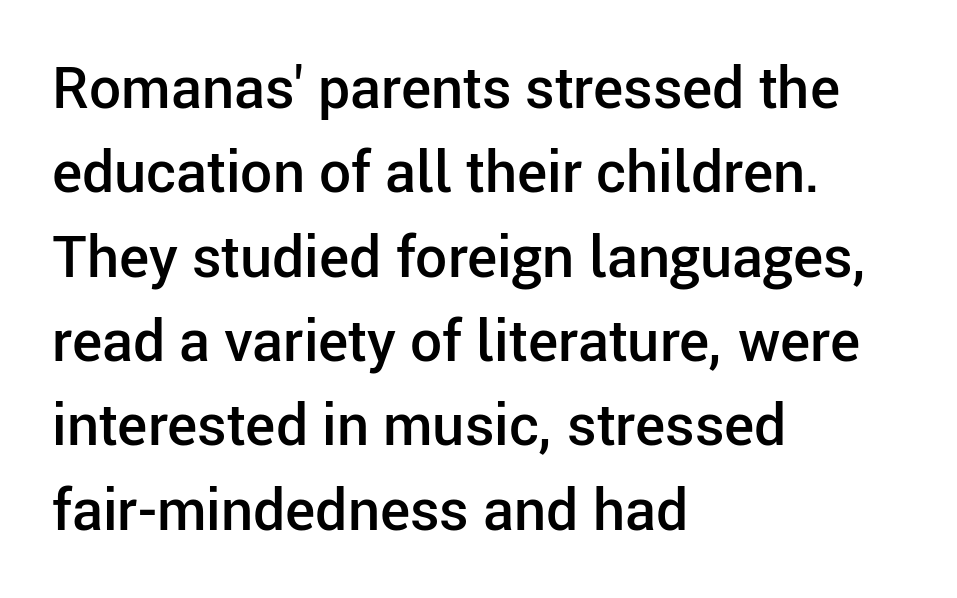
The image shows 57 px semibold sans-serif type, upright; set left-aligned, normal line spacing (1.48x), normal letter spacing, not underlined; low stroke contrast and a medium x-height.
